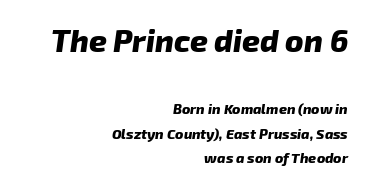
You could call the tracking neutral — neither tight nor loose. The rendering anchors every line to the right-hand side. The letters advance in unequal steps, a hallmark of proportional type. Which of the two is more prominent by size? The first, at the top.
